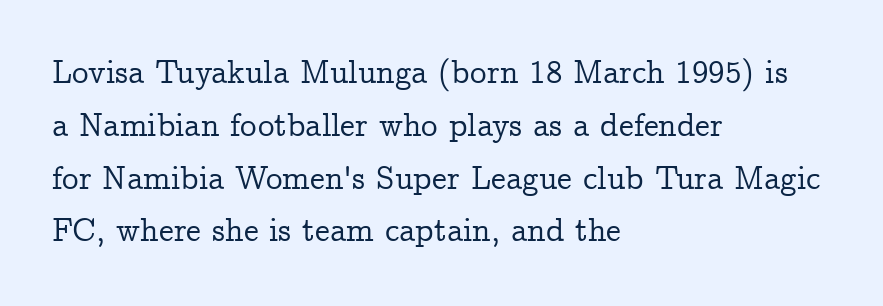
Q: Is the text italic (slanted)? A: No, it is upright.
Q: Is the typeface a serif or a sans-serif typeface? A: Serif.
Q: Is the text underlined? A: No.
Q: How is the paragraph aligned? A: Left-aligned.
Q: Is the spacing between letters normal or unusually wide? A: Normal.
Q: Is the spacing between lines tight, normal or loose? A: Normal.
Q: Width (condensed, normal, or wide)? A: Normal.
Q: Stroke contrast? A: Low.
Q: x-height? A: Medium.
Q: Monospaced? A: No.
